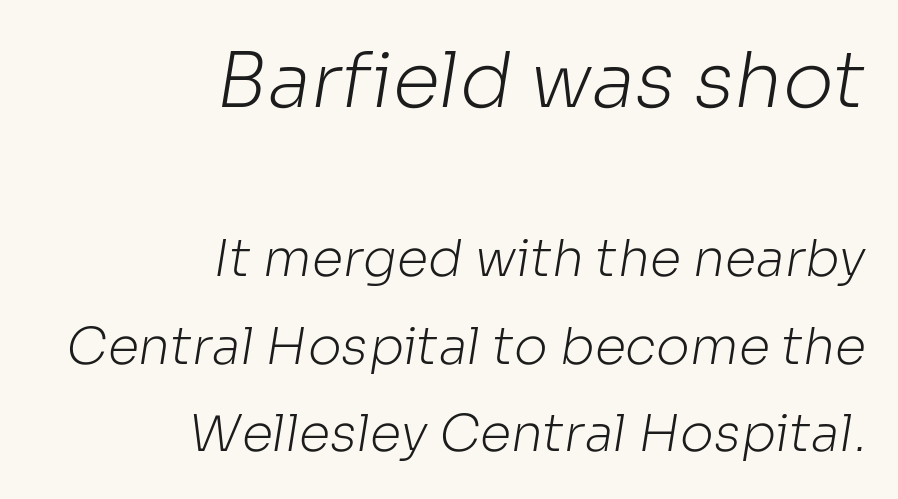
The block sitting higher on the canvas is the one with enlarged characters. Underlining? Definitely not there. The line texture is even and compact thanks to regular tracking. Reading down the block, your eye finds every line finishing at a fixed right position. Character widths vary here, with narrow letters taking less room than wide ones.
